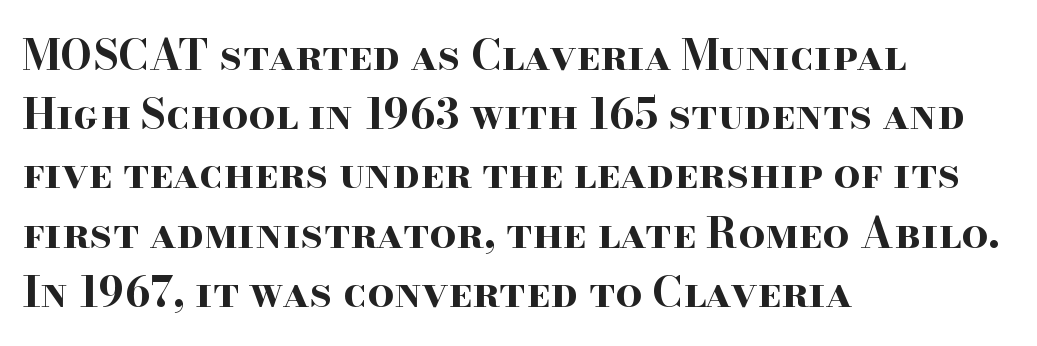
{"serif": "yes", "italic": "no", "bold": "yes", "weight": "bold", "width": "wide", "stroke_contrast": "high", "x_height": "small", "monospaced": "no", "underline": "no", "align": "left", "line_spacing": "normal", "line_spacing_ratio": 1.41, "letter_spacing": "normal", "letter_spacing_em": 0.0, "glyph_px": 42}
